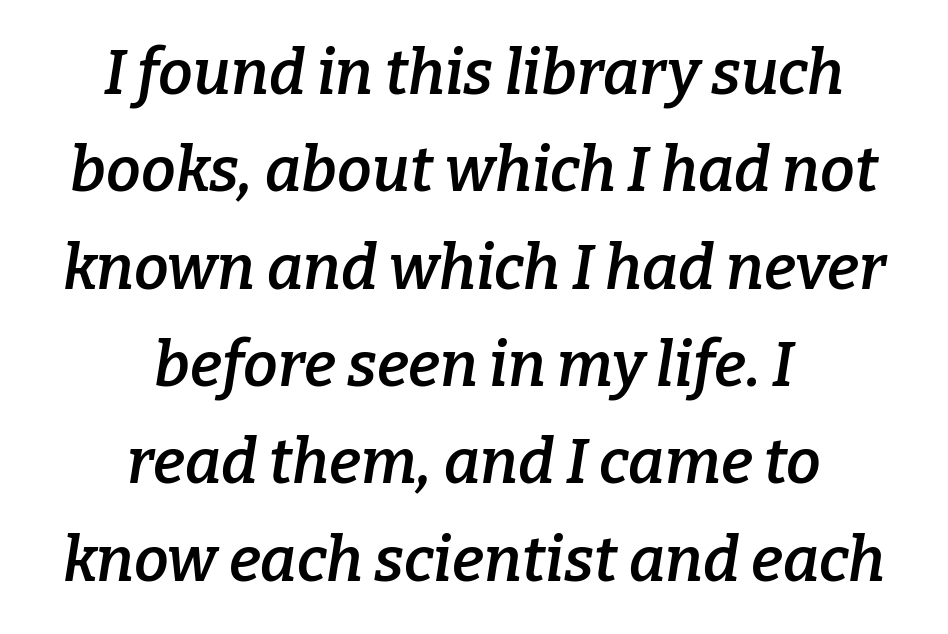
In terms of posture, this sample is oblique. The typeface chosen for these lines features serifs. Each new line begins a customary step beneath the previous one. There is no visible air inserted between adjacent glyphs. The face used here is proportionally spaced, like ordinary book or web type. Horizontal alignment here is central, giving a formal, balanced look.
